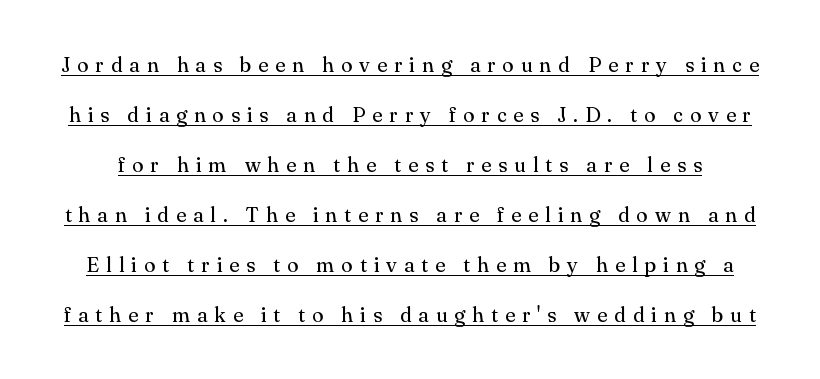
Q: Is the text bold? A: No.
Q: Is the text italic (slanted)? A: No, it is upright.
Q: Is the text underlined? A: Yes.
Q: Is the spacing between letters normal or unusually wide? A: Unusually wide.
Q: Is the spacing between lines tight, normal or loose? A: Loose.
